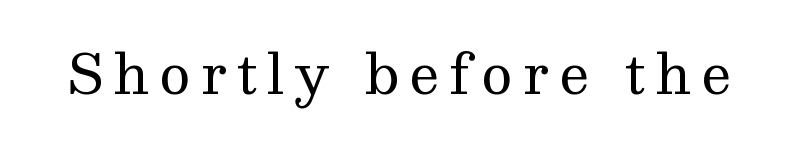
The image shows 54 px regular-weight serif type, upright; set not underlined; medium stroke contrast and a medium x-height.
